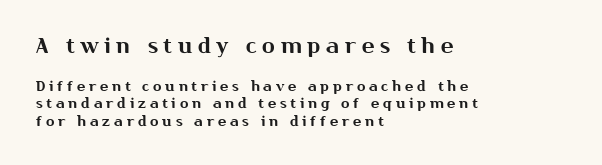
{"italic": "no", "underline": "no", "align": "left", "line_spacing_ratio": 1.24, "letter_spacing": "wide", "letter_spacing_em": 0.27, "larger_block": "first", "size_ratio": 1.5, "glyph_px": 21}
